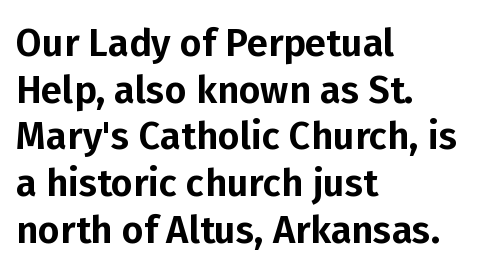
Q: Is the text italic (slanted)? A: No, it is upright.
Q: Is the typeface a serif or a sans-serif typeface? A: Sans-serif.
Q: Is the text underlined? A: No.
Q: How is the paragraph aligned? A: Left-aligned.
Q: Is the spacing between letters normal or unusually wide? A: Normal.
Q: Width (condensed, normal, or wide)? A: Normal.
Q: Stroke contrast? A: Low.
Q: x-height? A: Medium.
Q: Monospaced? A: No.
